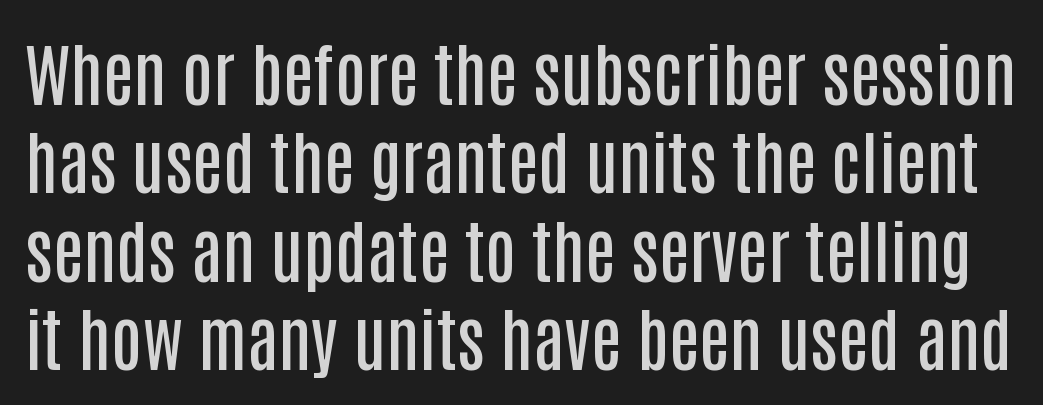
Q: Is the text bold? A: Semi-bold.
Q: Is the text italic (slanted)? A: No, it is upright.
Q: Is the typeface a serif or a sans-serif typeface? A: Sans-serif.
Q: Is the text underlined? A: No.
Q: Is the spacing between letters normal or unusually wide? A: Normal.
Q: Is the spacing between lines tight, normal or loose? A: Normal.
Q: Width (condensed, normal, or wide)? A: Condensed.
Q: Stroke contrast? A: Low.
Q: x-height? A: Large.
Q: Monospaced? A: No.
